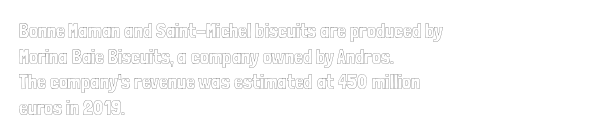
Q: Is the text italic (slanted)? A: No, it is upright.
Q: Is the text underlined? A: No.
Q: How is the paragraph aligned? A: Left-aligned.
Q: Is the spacing between letters normal or unusually wide? A: Normal.
Q: Is the spacing between lines tight, normal or loose? A: Normal.
